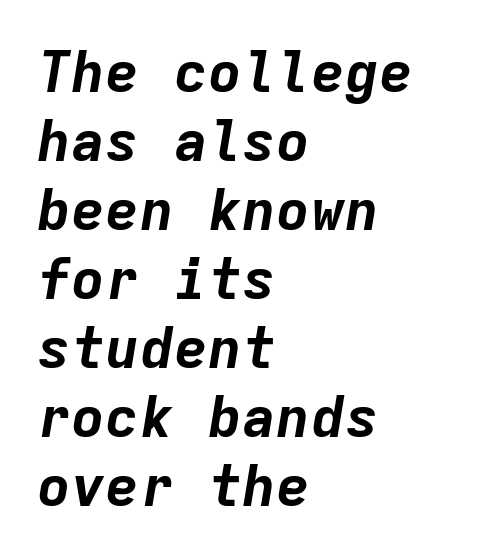
{"italic": "yes", "lean": "right", "slant_degrees": 9, "bold": "yes", "weight": "bold", "width": "normal", "stroke_contrast": "low", "x_height": "medium", "monospaced": "yes", "underline": "no", "align": "left", "line_spacing_ratio": 1.21, "letter_spacing": "normal", "letter_spacing_em": 0.0, "glyph_px": 57}
